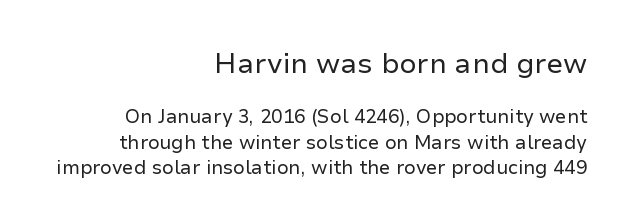
Q: Is the text bold? A: No.
Q: Is the text italic (slanted)? A: No, it is upright.
Q: Is the typeface a serif or a sans-serif typeface? A: Sans-serif.
Q: Is the text underlined? A: No.
Q: How is the paragraph aligned? A: Right-aligned.
Q: Is the spacing between letters normal or unusually wide? A: Normal.
Q: Is the spacing between lines tight, normal or loose? A: Normal.
Q: Which block of text is set in a larger size, the first (top) or the second (bottom)? A: The first (top) one.
Q: Width (condensed, normal, or wide)? A: Normal.
Q: Stroke contrast? A: Low.
Q: x-height? A: Medium.
Q: Monospaced? A: No.
